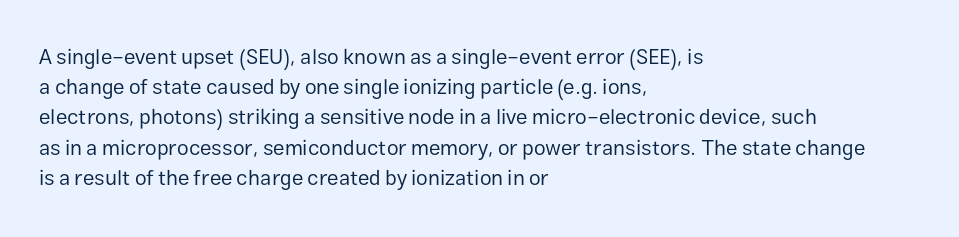
The image shows 21 px text type, upright; set left-aligned, normal line spacing (1.44x), normal letter spacing, not underlined.
